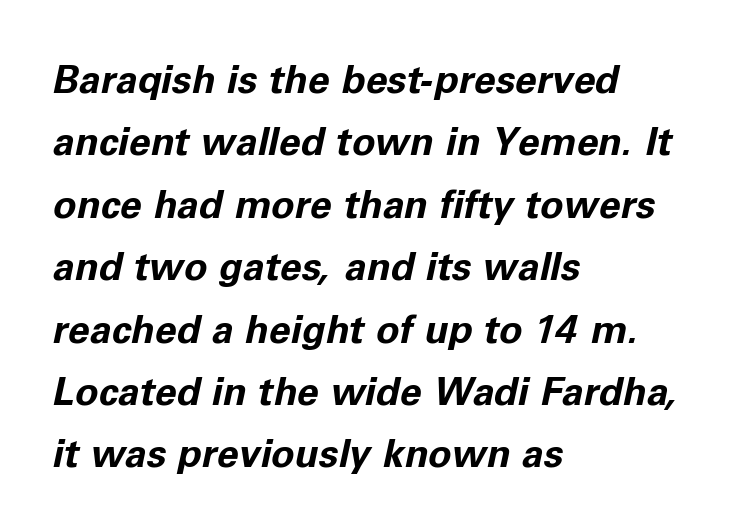
What's the leading like? Ordinary, nothing unusual. Teacher's note: observe the even left margin — that is flush-left alignment. Honestly, there is no underline to notice here at all. Looking at the ascenders, they clearly lean. You'd pick this weight for a headline — it's a proper bold.
